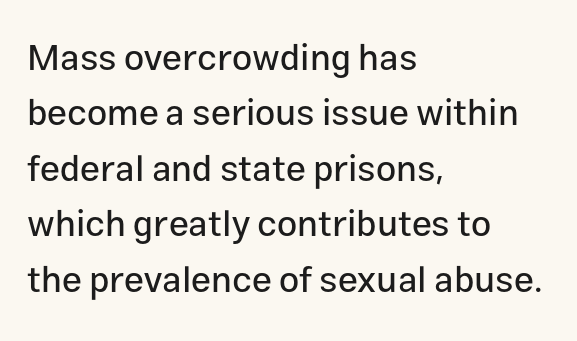
{"serif": "no", "italic": "no", "width": "normal", "stroke_contrast": "low", "x_height": "medium", "monospaced": "no", "underline": "no", "align": "left", "line_spacing": "normal", "line_spacing_ratio": 1.54, "letter_spacing": "normal", "letter_spacing_em": 0.0, "glyph_px": 36}
